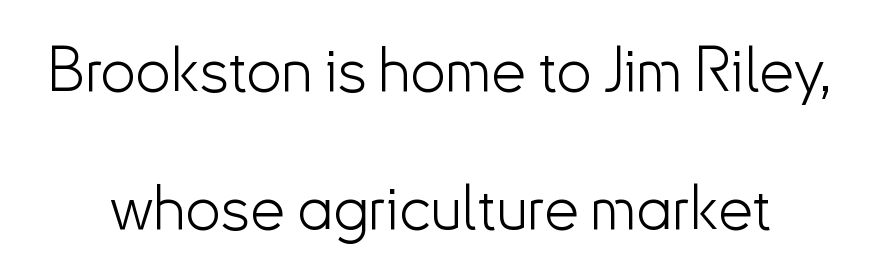
Q: Is the text bold? A: No.
Q: Is the text italic (slanted)? A: No, it is upright.
Q: Is the typeface a serif or a sans-serif typeface? A: Sans-serif.
Q: Is the text underlined? A: No.
Q: Is the spacing between letters normal or unusually wide? A: Normal.
Q: Is the spacing between lines tight, normal or loose? A: Loose.
Q: Width (condensed, normal, or wide)? A: Normal.
Q: Stroke contrast? A: Low.
Q: x-height? A: Small.
Q: Monospaced? A: No.
